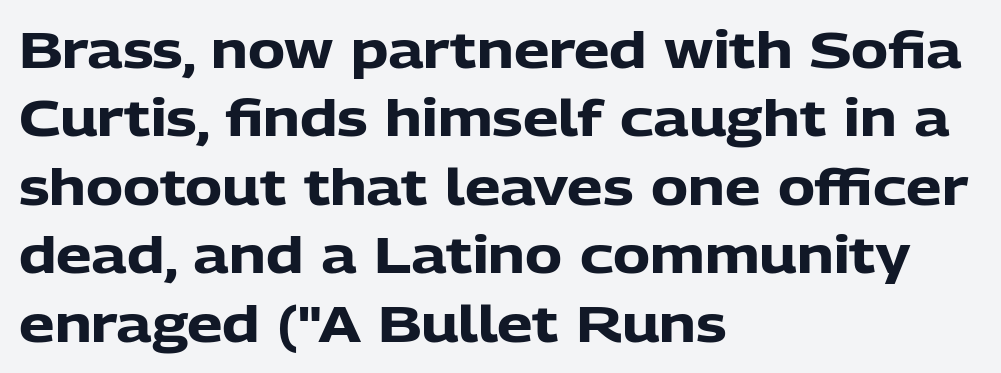
Q: Is the text bold? A: Yes.
Q: Is the text italic (slanted)? A: No, it is upright.
Q: Is the typeface a serif or a sans-serif typeface? A: Sans-serif.
Q: Is the text underlined? A: No.
Q: How is the paragraph aligned? A: Left-aligned.
Q: Is the spacing between letters normal or unusually wide? A: Normal.
Q: Is the spacing between lines tight, normal or loose? A: Normal.
Q: Width (condensed, normal, or wide)? A: Normal.
Q: Stroke contrast? A: Low.
Q: x-height? A: Medium.
Q: Monospaced? A: No.
